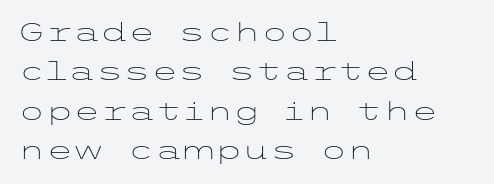
{"italic": "no", "bold": "no", "underline": "no", "align": "left", "line_spacing": "normal", "line_spacing_ratio": 1.58, "letter_spacing": "normal", "letter_spacing_em": 0.0, "glyph_px": 25}
